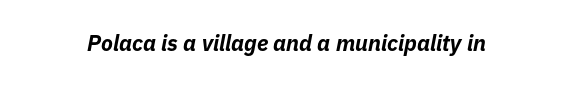
{"italic": "yes", "lean": "right", "slant_degrees": 11, "bold": "yes", "underline": "no", "letter_spacing": "normal", "letter_spacing_em": 0.0, "glyph_px": 22}
